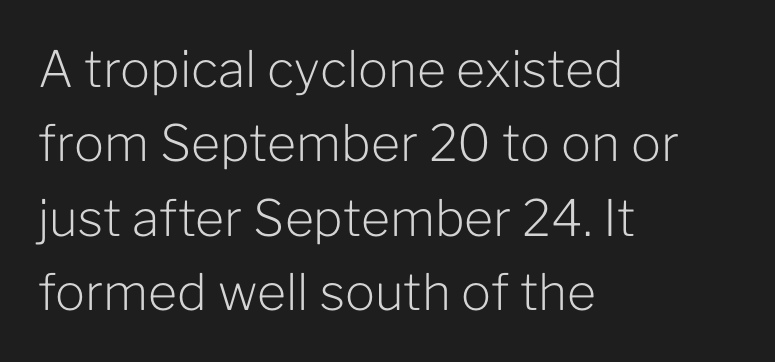
The image shows 50 px light sans-serif type, upright; set left-aligned, normal line spacing (1.49x), normal letter spacing, not underlined; low stroke contrast and a medium x-height.
